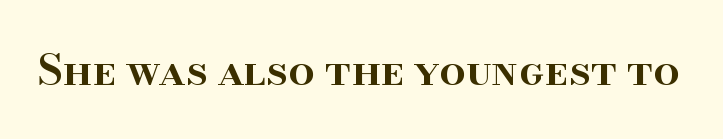
Q: Is the text bold? A: Semi-bold.
Q: Is the text italic (slanted)? A: No, it is upright.
Q: Is the typeface a serif or a sans-serif typeface? A: Serif.
Q: Is the text underlined? A: No.
Q: Is the spacing between letters normal or unusually wide? A: Normal.
Q: Width (condensed, normal, or wide)? A: Normal.
Q: Stroke contrast? A: High.
Q: x-height? A: Small.
Q: Monospaced? A: No.
